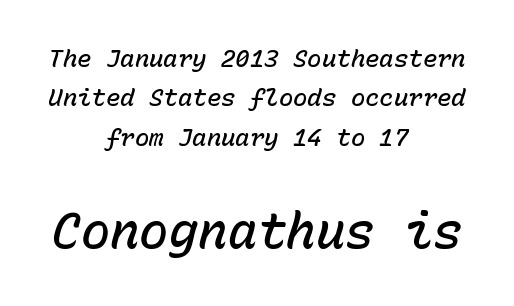
The lines in this sample share a center point and differ in where they start and stop. Moderately thickened strokes mark this as semibold type. If you drew a line through each stem, it would be angled. Successive baselines arrive at the customary interval.
